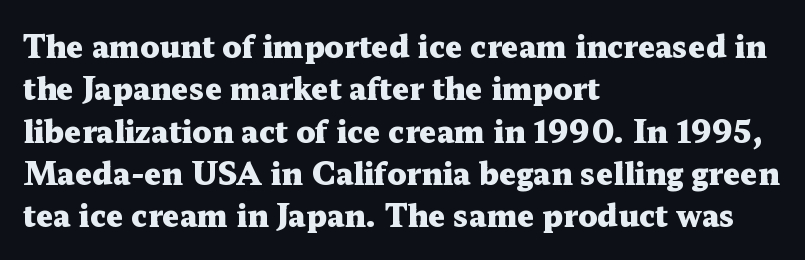
Q: Is the text bold? A: Yes.
Q: Is the text italic (slanted)? A: No, it is upright.
Q: Is the typeface a serif or a sans-serif typeface? A: Serif.
Q: Is the text underlined? A: No.
Q: How is the paragraph aligned? A: Left-aligned.
Q: Is the spacing between letters normal or unusually wide? A: Normal.
Q: Is the spacing between lines tight, normal or loose? A: Normal.
Q: Width (condensed, normal, or wide)? A: Wide.
Q: Stroke contrast? A: Medium.
Q: x-height? A: Medium.
Q: Monospaced? A: No.
